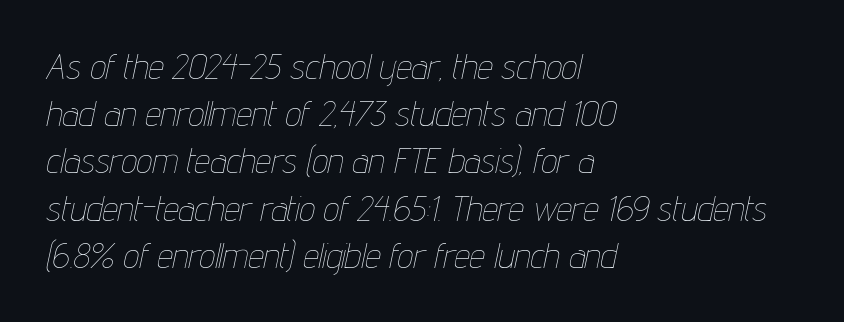
Nothing unusual about the tracking: characters are spaced as the font intends. No letter is thick-stroked: the sample isn't bold. Decoration check: the copy has no underline. The rag falls on the right side of this text block. Spacing verdict: proportional, widths tailored to each character.
